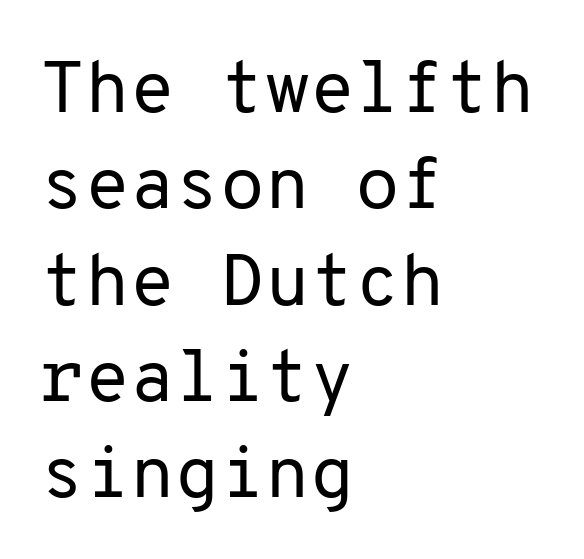
The image shows 73 px regular-weight sans-serif type, upright, monospaced; set left-aligned, normal line spacing (1.32x), normal letter spacing, not underlined; low stroke contrast and a medium x-height.
